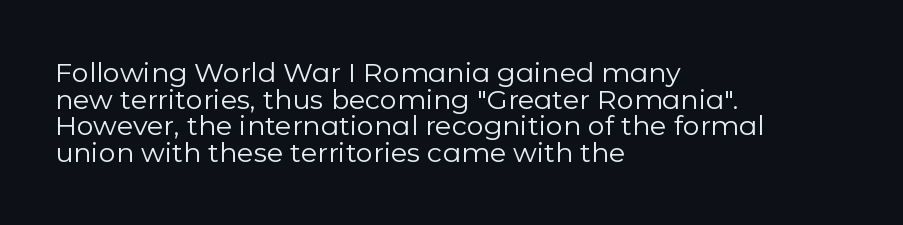
{"italic": "no", "bold": "no", "underline": "no", "align": "left", "line_spacing": "tight", "line_spacing_ratio": 0.99, "letter_spacing": "normal", "letter_spacing_em": 0.0, "glyph_px": 27}
